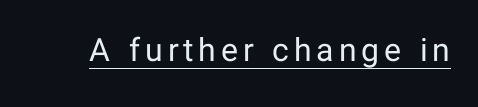
{"serif": "no", "italic": "no", "bold": "no", "weight": "regular", "width": "normal", "stroke_contrast": "low", "x_height": "medium", "monospaced": "no", "underline": "yes", "glyph_px": 32}
